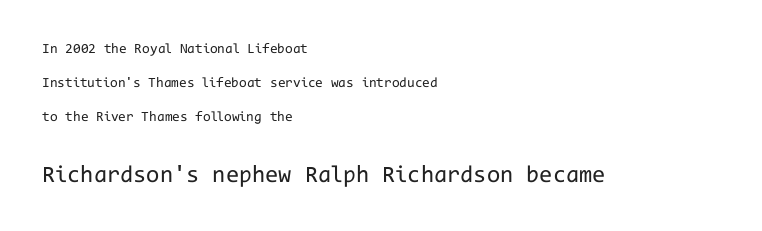
The image shows 24 px text type, upright; set left-aligned, loose line spacing (2.44x), normal letter spacing, not underlined; the second (bottom) block is 1.71x larger.
